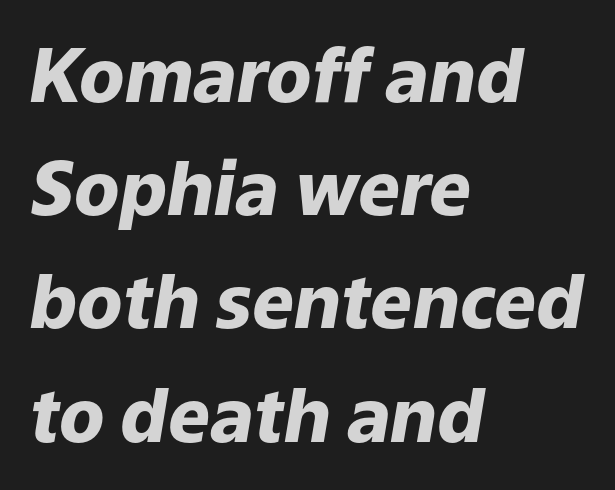
Q: Is the text bold? A: Yes.
Q: Is the text italic (slanted)? A: Yes, it leans right by about 9 degrees.
Q: Is the text underlined? A: No.
Q: How is the paragraph aligned? A: Left-aligned.
Q: Is the spacing between letters normal or unusually wide? A: Normal.
Q: Is the spacing between lines tight, normal or loose? A: Normal.
Q: Width (condensed, normal, or wide)? A: Normal.
Q: Stroke contrast? A: Low.
Q: x-height? A: Medium.
Q: Monospaced? A: No.
